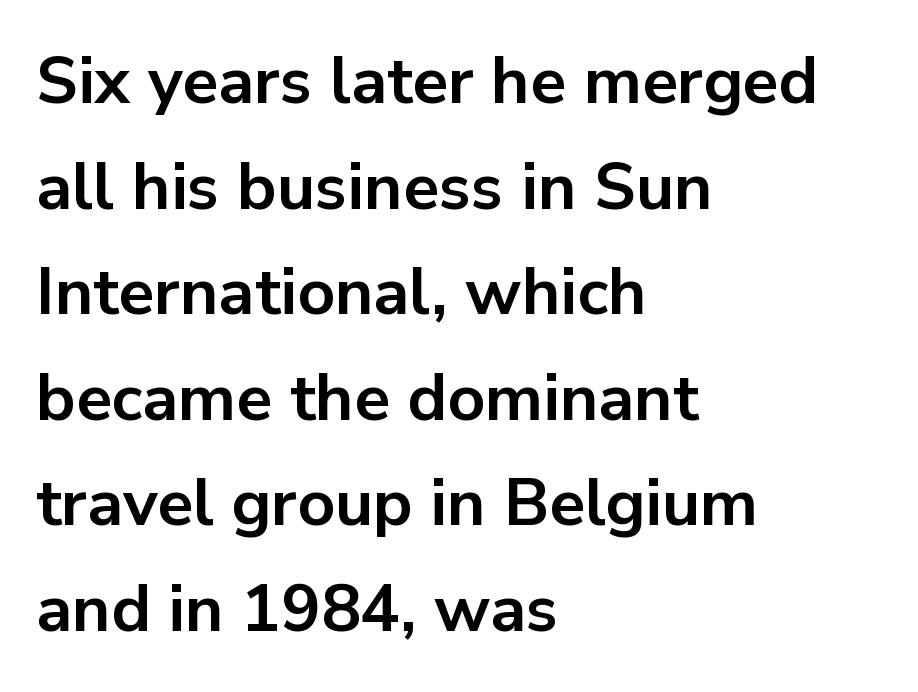
{"serif": "no", "italic": "no", "bold": "yes", "weight": "bold", "width": "normal", "stroke_contrast": "low", "x_height": "medium", "monospaced": "no", "underline": "no", "align": "left", "line_spacing": "normal", "line_spacing_ratio": 1.6, "letter_spacing": "normal", "letter_spacing_em": 0.0, "glyph_px": 66}
